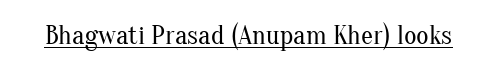
The image shows 27 px text type, upright; set normal letter spacing, underlined.
